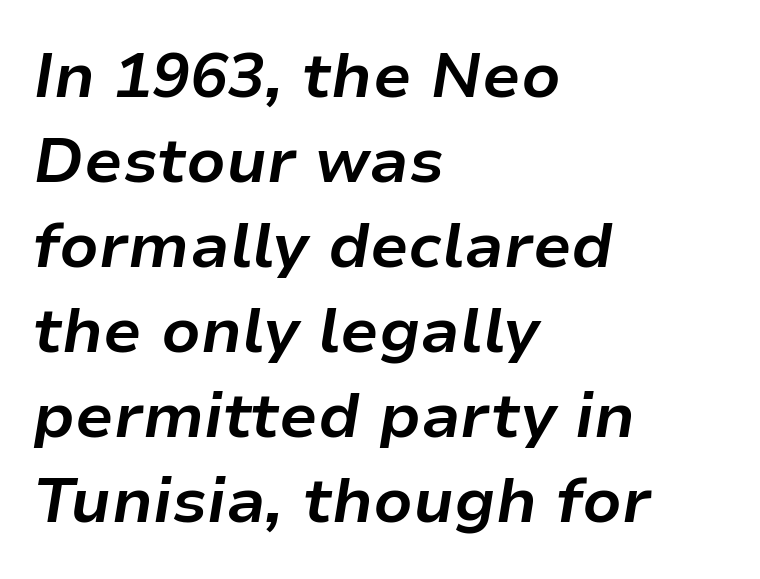
Q: Is the text bold? A: Yes.
Q: Is the text italic (slanted)? A: Yes, it leans right by about 9 degrees.
Q: Is the text underlined? A: No.
Q: How is the paragraph aligned? A: Left-aligned.
Q: Is the spacing between letters normal or unusually wide? A: Normal.
Q: Is the spacing between lines tight, normal or loose? A: Normal.
Q: Width (condensed, normal, or wide)? A: Normal.
Q: Stroke contrast? A: Low.
Q: x-height? A: Medium.
Q: Monospaced? A: No.
